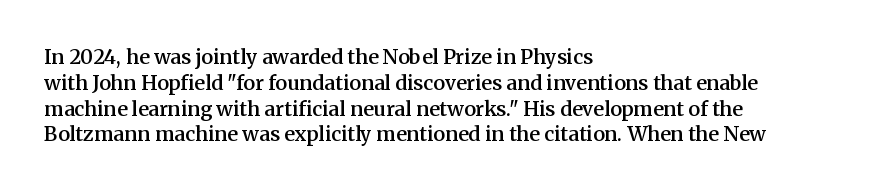
Q: Is the text bold? A: Semi-bold.
Q: Is the text italic (slanted)? A: No, it is upright.
Q: Is the text underlined? A: No.
Q: How is the paragraph aligned? A: Left-aligned.
Q: Is the spacing between letters normal or unusually wide? A: Normal.
Q: Is the spacing between lines tight, normal or loose? A: Normal.
